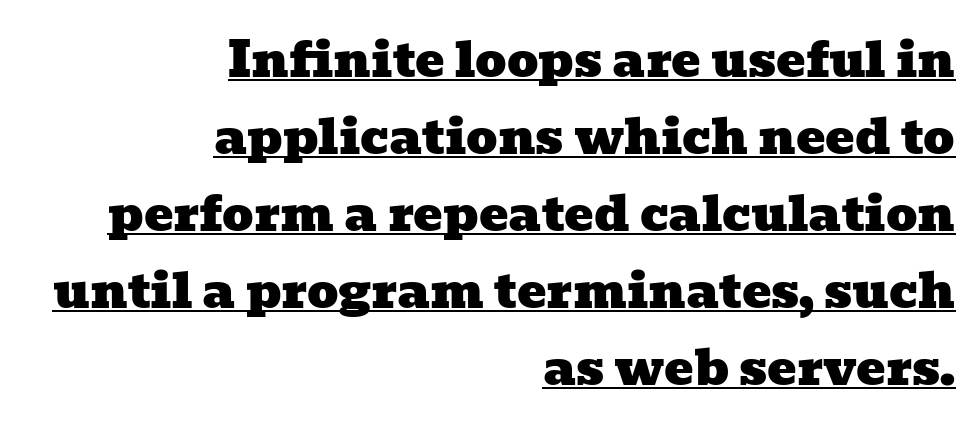
{"serif": "yes", "width": "wide", "stroke_contrast": "low", "x_height": "medium", "monospaced": "no", "underline": "yes", "align": "right", "line_spacing": "normal", "line_spacing_ratio": 1.57, "letter_spacing": "normal", "letter_spacing_em": 0.0, "glyph_px": 49}
